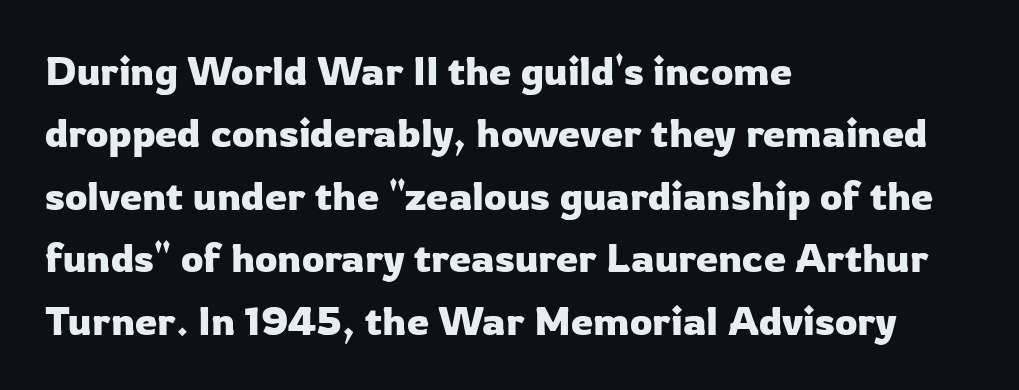
Q: Is the text italic (slanted)? A: No, it is upright.
Q: Is the typeface a serif or a sans-serif typeface? A: Sans-serif.
Q: Is the text underlined? A: No.
Q: How is the paragraph aligned? A: Left-aligned.
Q: Is the spacing between letters normal or unusually wide? A: Normal.
Q: Is the spacing between lines tight, normal or loose? A: Normal.
Q: Width (condensed, normal, or wide)? A: Normal.
Q: Stroke contrast? A: Low.
Q: x-height? A: Medium.
Q: Monospaced? A: No.
